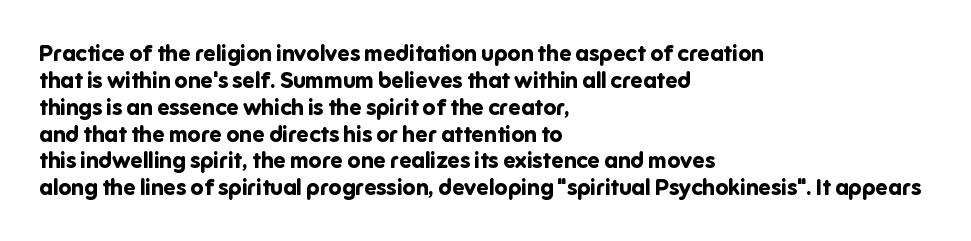
{"italic": "no", "bold": "yes", "underline": "no", "align": "left", "line_spacing_ratio": 1.22, "letter_spacing": "normal", "letter_spacing_em": 0.0, "glyph_px": 22}
